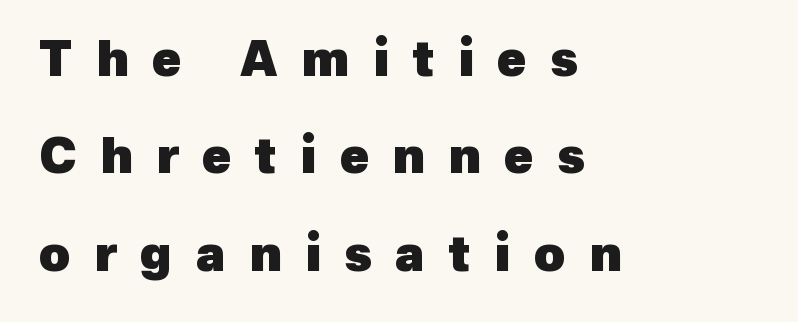
{"serif": "no", "bold": "yes", "weight": "heavy", "width": "normal", "x_height": "medium", "monospaced": "no", "underline": "no", "align": "left", "line_spacing": "loose", "line_spacing_ratio": 2.03, "letter_spacing": "wide", "letter_spacing_em": 0.49, "glyph_px": 48}
